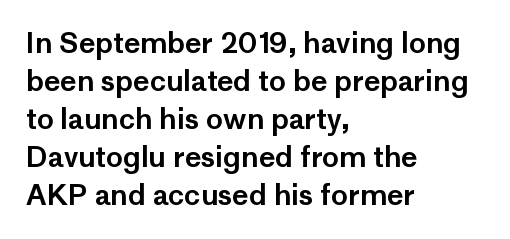
The space beneath each line is pristine and unruled. This rendering employs a face without finishing strokes, i.e., a sans-serif. Every row of glyphs begins at an identical x-position on the left. The face used here is proportionally spaced, like ordinary book or web type.
